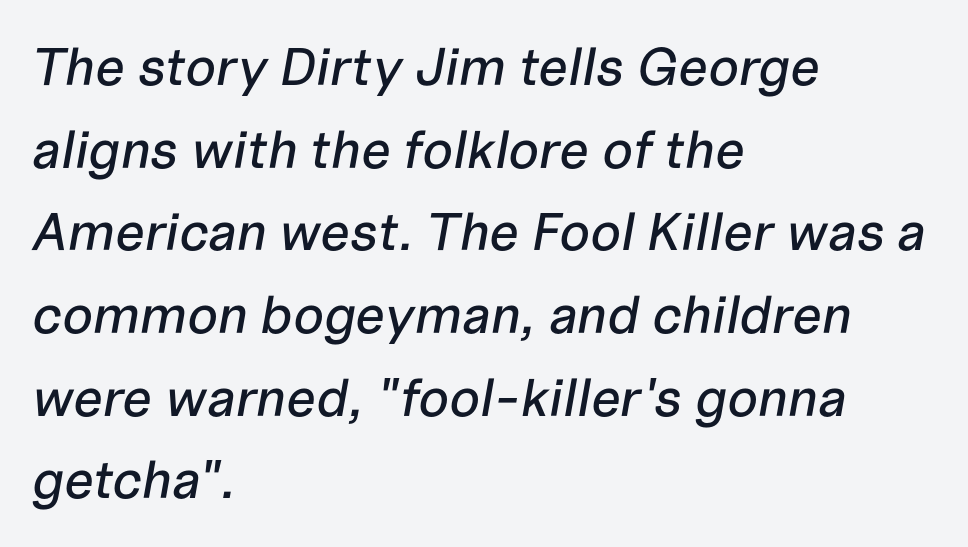
Q: Is the text italic (slanted)? A: Yes, it leans right by about 10 degrees.
Q: Is the text underlined? A: No.
Q: How is the paragraph aligned? A: Left-aligned.
Q: Is the spacing between letters normal or unusually wide? A: Normal.
Q: Is the spacing between lines tight, normal or loose? A: Normal.
Q: Width (condensed, normal, or wide)? A: Normal.
Q: Stroke contrast? A: Low.
Q: x-height? A: Medium.
Q: Monospaced? A: No.
